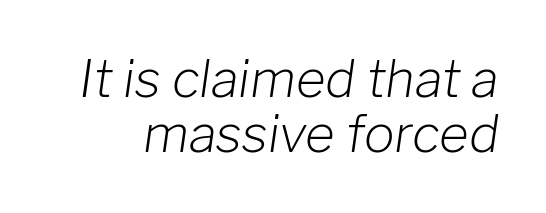
Glance below the letters and you will spot only blank space. Observe the ordinary spacing: letters are neighbours, not strangers. The space between consecutive lines is stingy. Compared with a typical body face, this is equally light or lighter still. Would a proofreader flag this as italicized? Yes. The face used here is proportionally spaced, like ordinary book or web type.
